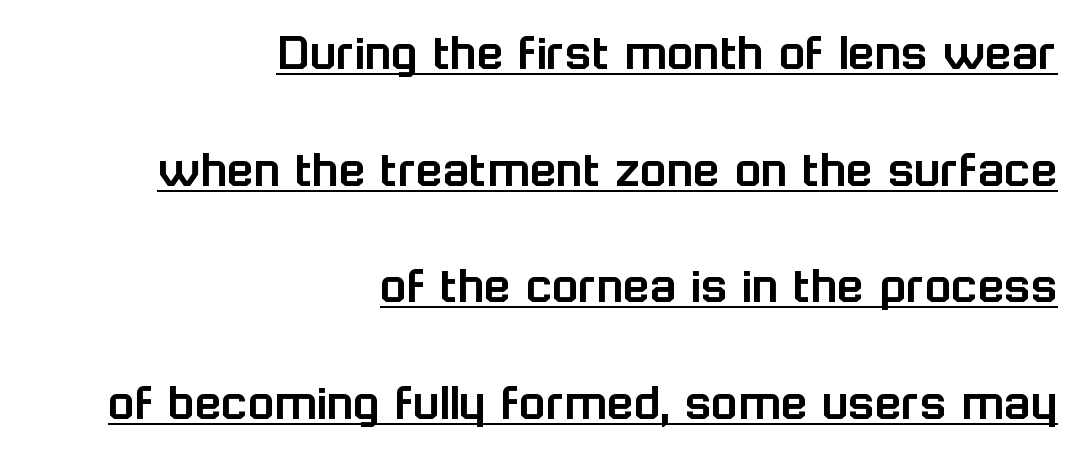
Notice how the passage keeps a crisp vertical edge on the right only. The block of text is sparse from top to bottom, with ample space between rows. A continuous stroke trails under the words, as in a hyperlink. Default kerning and tracking; the words read as compact shapes. In terms of posture, this sample is upright.
